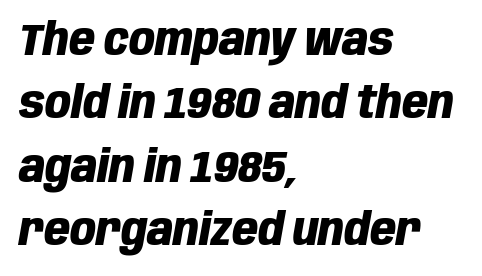
{"italic": "yes", "lean": "right", "slant_degrees": 10, "bold": "yes", "weight": "heavy", "width": "condensed", "stroke_contrast": "low", "x_height": "large", "monospaced": "no", "underline": "no", "align": "left", "line_spacing": "normal", "line_spacing_ratio": 1.41, "letter_spacing": "normal", "letter_spacing_em": 0.0, "glyph_px": 45}
